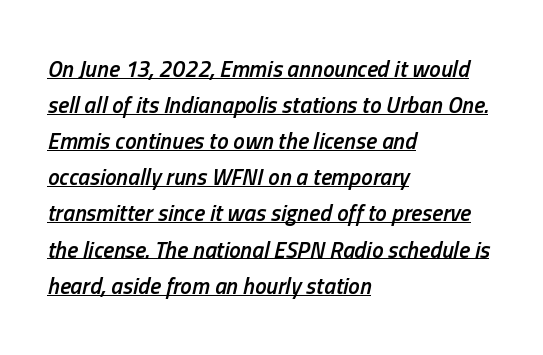
Q: Is the text bold? A: Semi-bold.
Q: Is the text italic (slanted)? A: Yes, it leans right by about 13 degrees.
Q: Is the text underlined? A: Yes.
Q: How is the paragraph aligned? A: Left-aligned.
Q: Is the spacing between letters normal or unusually wide? A: Normal.
Q: Is the spacing between lines tight, normal or loose? A: Normal.
